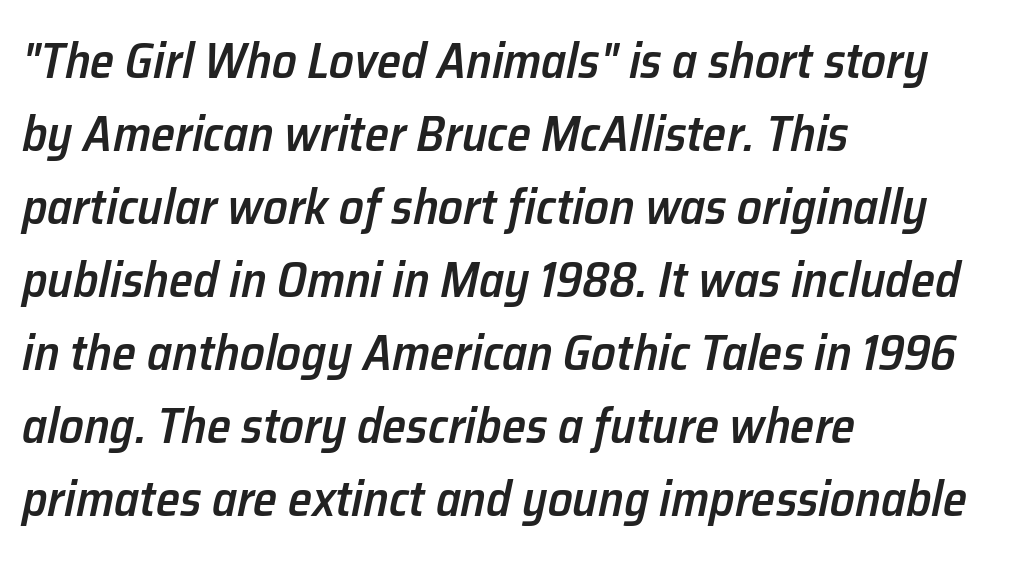
The image shows 49 px semibold type, italic (leaning right); set left-aligned, normal line spacing (1.49x), normal letter spacing, not underlined; low stroke contrast and a medium x-height.
